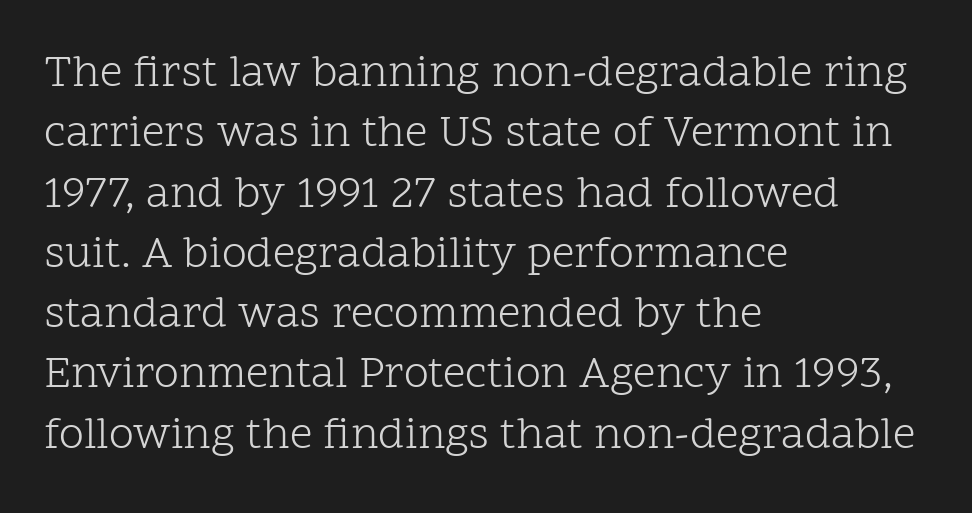
Q: Is the text bold? A: No.
Q: Is the text italic (slanted)? A: No, it is upright.
Q: Is the typeface a serif or a sans-serif typeface? A: Serif.
Q: Is the text underlined? A: No.
Q: How is the paragraph aligned? A: Left-aligned.
Q: Is the spacing between letters normal or unusually wide? A: Normal.
Q: Is the spacing between lines tight, normal or loose? A: Normal.
Q: Width (condensed, normal, or wide)? A: Normal.
Q: Stroke contrast? A: Low.
Q: x-height? A: Medium.
Q: Monospaced? A: No.
